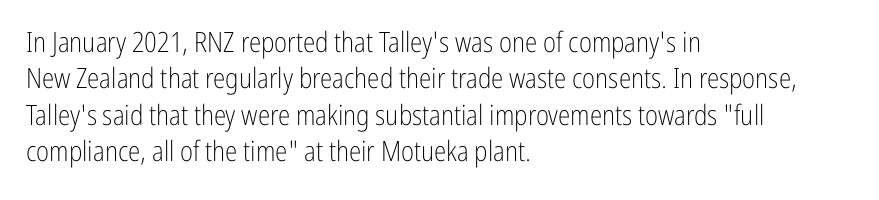
{"serif": "no", "italic": "no", "bold": "no", "weight": "light", "width": "condensed", "stroke_contrast": "low", "x_height": "medium", "monospaced": "no", "underline": "no", "align": "left", "line_spacing": "normal", "line_spacing_ratio": 1.3, "letter_spacing": "normal", "letter_spacing_em": 0.0, "glyph_px": 28}
